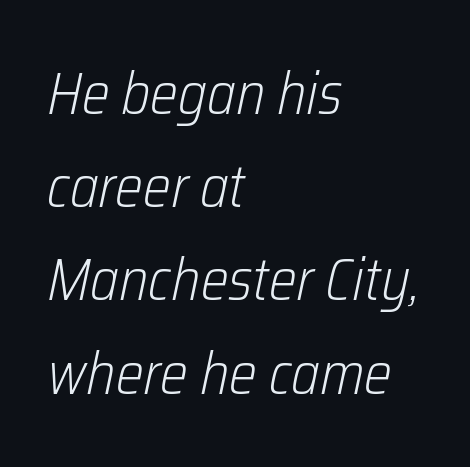
The image shows 59 px light, condensed type, italic (leaning right); set left-aligned, normal line spacing (1.58x), normal letter spacing, not underlined; low stroke contrast and a medium x-height.
